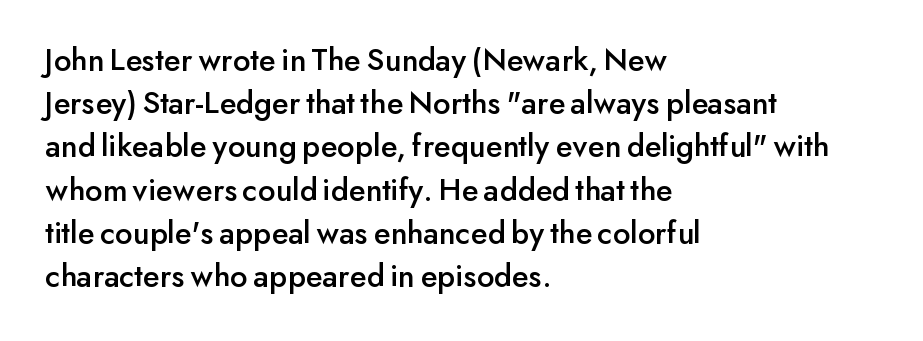
Q: Is the text italic (slanted)? A: No, it is upright.
Q: Is the typeface a serif or a sans-serif typeface? A: Sans-serif.
Q: Is the text underlined? A: No.
Q: How is the paragraph aligned? A: Left-aligned.
Q: Is the spacing between letters normal or unusually wide? A: Normal.
Q: Is the spacing between lines tight, normal or loose? A: Normal.
Q: Width (condensed, normal, or wide)? A: Normal.
Q: Stroke contrast? A: Low.
Q: x-height? A: Small.
Q: Monospaced? A: No.
